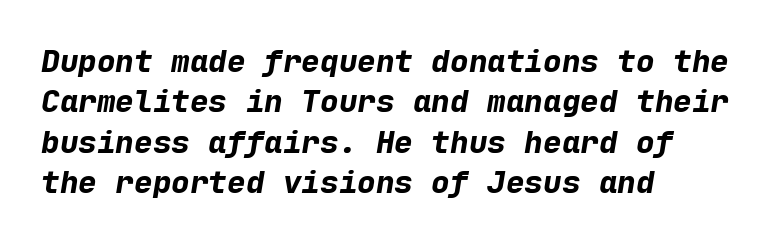
{"italic": "yes", "lean": "right", "slant_degrees": 9, "bold": "yes", "weight": "bold", "width": "normal", "stroke_contrast": "low", "x_height": "medium", "monospaced": "yes", "underline": "no", "align": "left", "line_spacing": "normal", "line_spacing_ratio": 1.3, "letter_spacing": "normal", "letter_spacing_em": 0.0, "glyph_px": 31}
